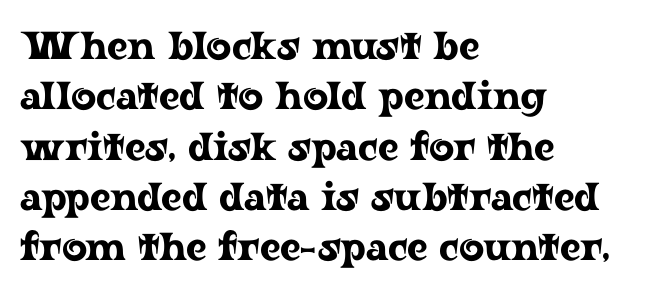
Q: Is the text italic (slanted)? A: No, it is upright.
Q: Is the typeface a serif or a sans-serif typeface? A: Serif.
Q: Is the text underlined? A: No.
Q: How is the paragraph aligned? A: Left-aligned.
Q: Is the spacing between letters normal or unusually wide? A: Normal.
Q: Is the spacing between lines tight, normal or loose? A: Normal.
Q: Width (condensed, normal, or wide)? A: Wide.
Q: Stroke contrast? A: Low.
Q: x-height? A: Medium.
Q: Monospaced? A: No.
